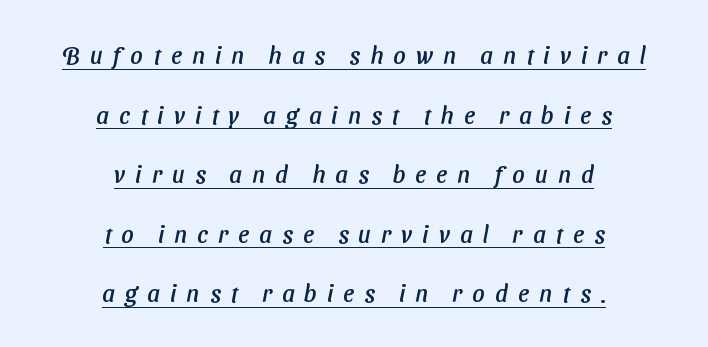
The specimen includes a rule beneath the text block's lines. The compositor balanced each line on the midline. What's the leading like? Stretched, with rows far apart. Tracking value appears strongly positive — letters spread wide.
